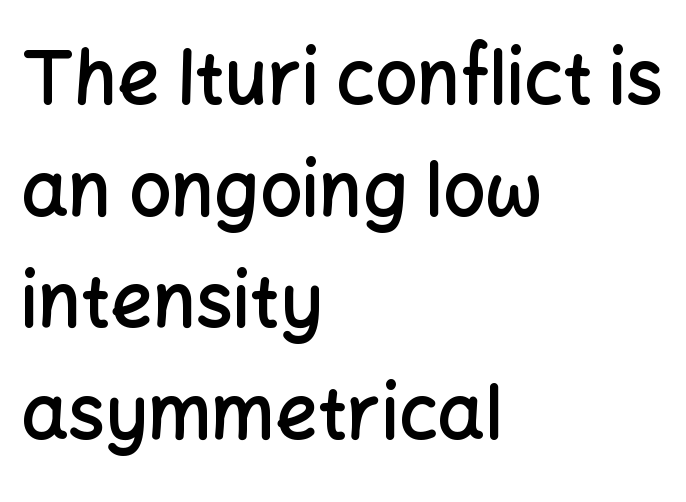
Q: Is the text bold? A: Semi-bold.
Q: Is the text italic (slanted)? A: No, it is upright.
Q: Is the typeface a serif or a sans-serif typeface? A: Sans-serif.
Q: Is the text underlined? A: No.
Q: How is the paragraph aligned? A: Left-aligned.
Q: Is the spacing between letters normal or unusually wide? A: Normal.
Q: Is the spacing between lines tight, normal or loose? A: Normal.
Q: Width (condensed, normal, or wide)? A: Normal.
Q: Stroke contrast? A: Low.
Q: x-height? A: Medium.
Q: Monospaced? A: No.
